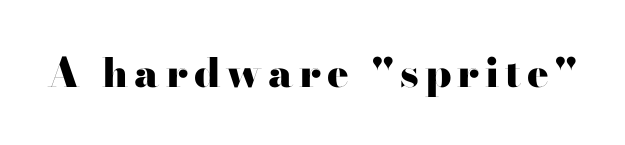
{"serif": "yes", "italic": "no", "bold": "yes", "weight": "heavy", "width": "wide", "stroke_contrast": "high", "x_height": "small", "monospaced": "no", "underline": "no", "glyph_px": 40}
